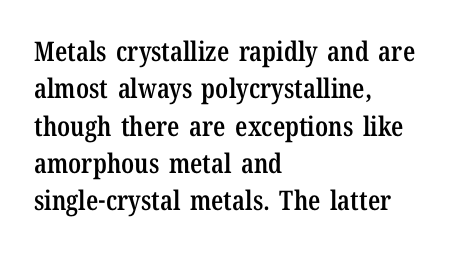
Q: Is the text bold? A: Semi-bold.
Q: Is the text italic (slanted)? A: No, it is upright.
Q: Is the text underlined? A: No.
Q: How is the paragraph aligned? A: Left-aligned.
Q: Is the spacing between letters normal or unusually wide? A: Normal.
Q: Is the spacing between lines tight, normal or loose? A: Normal.
